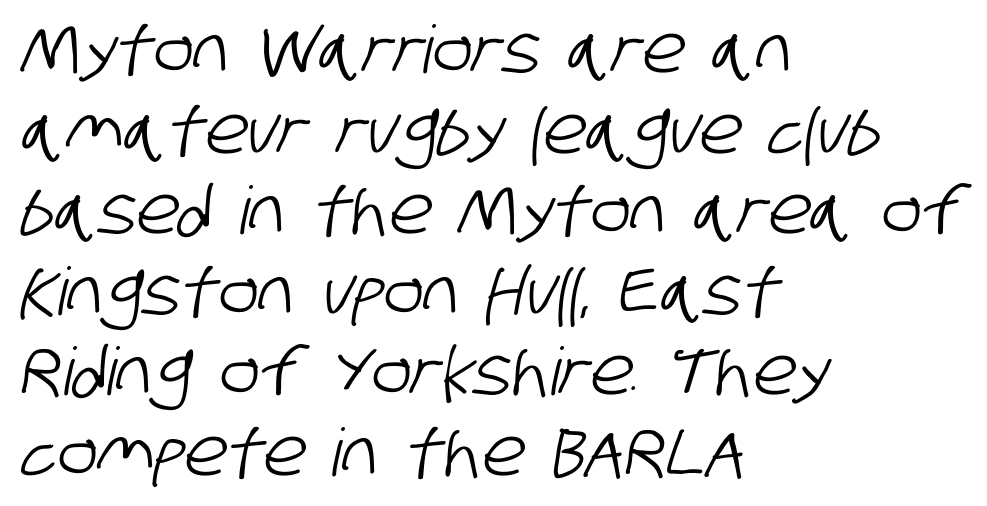
The image shows 66 px condensed sans-serif type; set left-aligned, line spacing 1.22x, normal letter spacing, not underlined; low stroke contrast and a large x-height.
